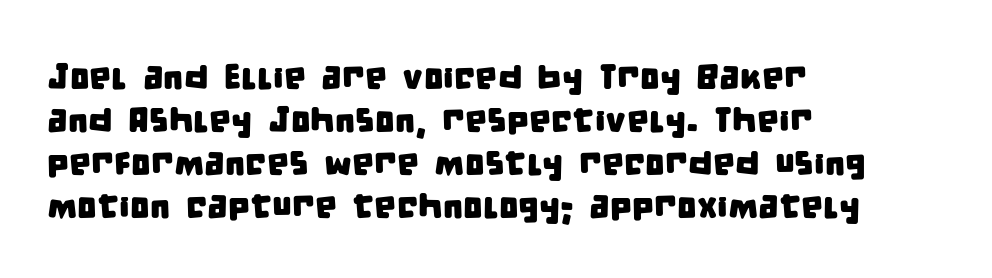
Q: Is the typeface a serif or a sans-serif typeface? A: Sans-serif.
Q: Is the text underlined? A: No.
Q: How is the paragraph aligned? A: Left-aligned.
Q: Is the spacing between letters normal or unusually wide? A: Normal.
Q: Width (condensed, normal, or wide)? A: Condensed.
Q: Stroke contrast? A: Low.
Q: x-height? A: Large.
Q: Monospaced? A: No.
